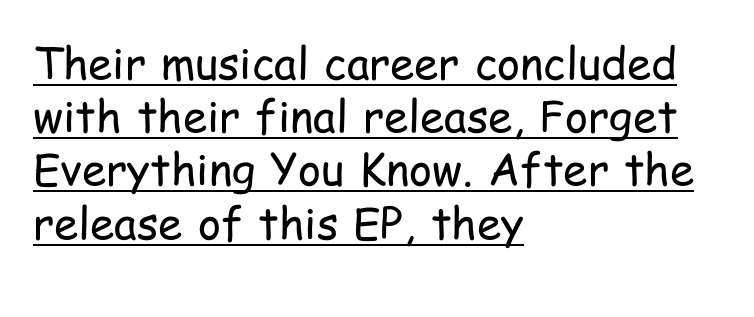
The image shows 44 px regular-weight, condensed sans-serif type, upright; set left-aligned, line spacing 1.21x, normal letter spacing, underlined; low stroke contrast and a medium x-height.
